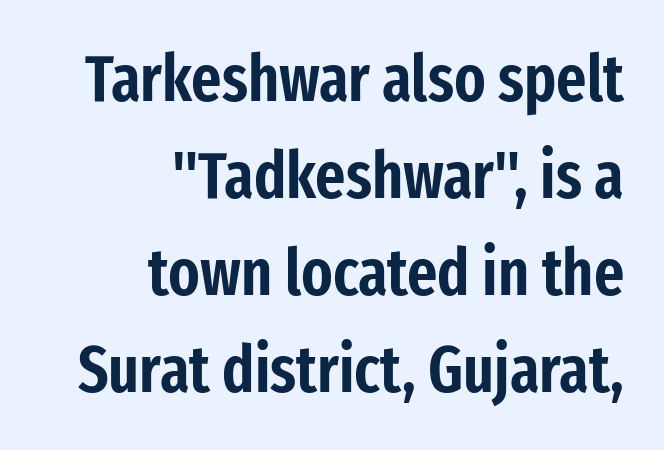
The image shows 65 px condensed sans-serif type, upright; set right-aligned, normal line spacing (1.49x), normal letter spacing, not underlined; low stroke contrast and a medium x-height.
